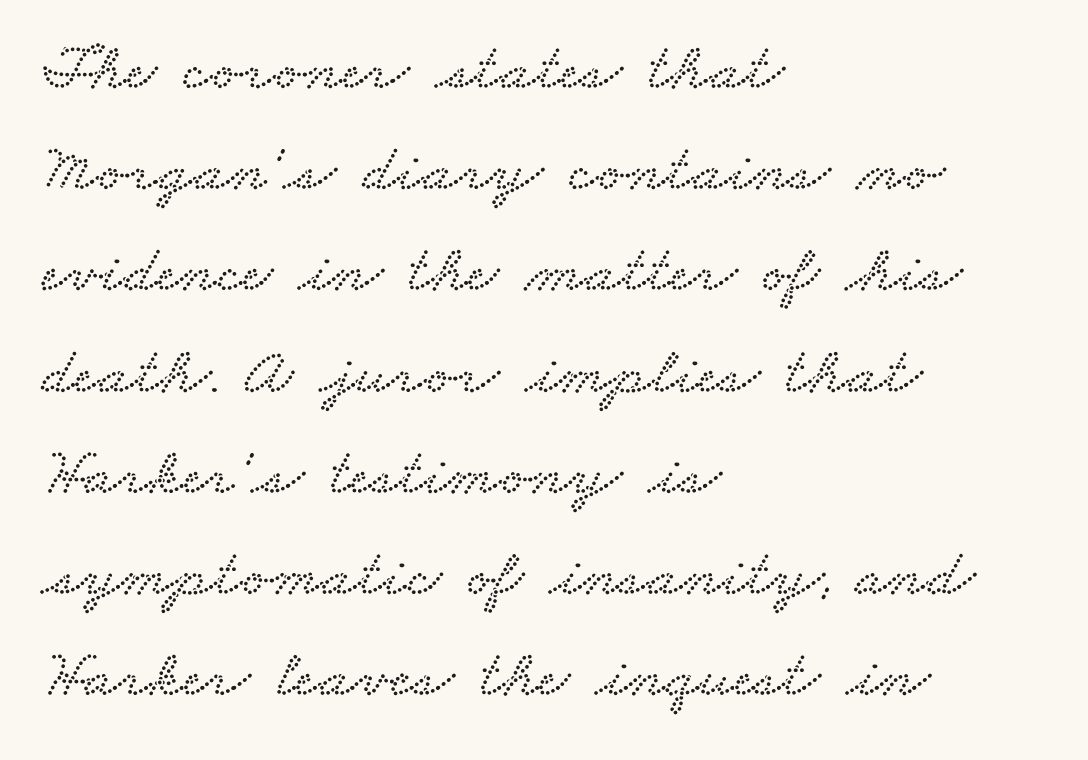
The image shows 67 px wide serif type; set left-aligned, normal line spacing (1.51x), normal letter spacing, not underlined; low stroke contrast and a small x-height.
